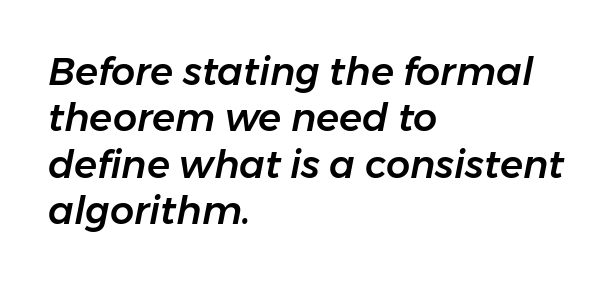
{"italic": "yes", "lean": "right", "slant_degrees": 11, "width": "normal", "stroke_contrast": "low", "x_height": "medium", "monospaced": "no", "underline": "no", "align": "left", "line_spacing_ratio": 1.22, "letter_spacing": "normal", "letter_spacing_em": 0.0, "glyph_px": 38}
